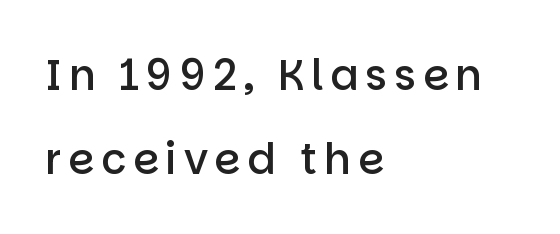
{"serif": "no", "italic": "no", "bold": "semi", "weight": "semibold", "width": "normal", "stroke_contrast": "low", "x_height": "large", "monospaced": "no", "underline": "no", "align": "left", "line_spacing": "loose", "line_spacing_ratio": 2.0, "glyph_px": 42}
